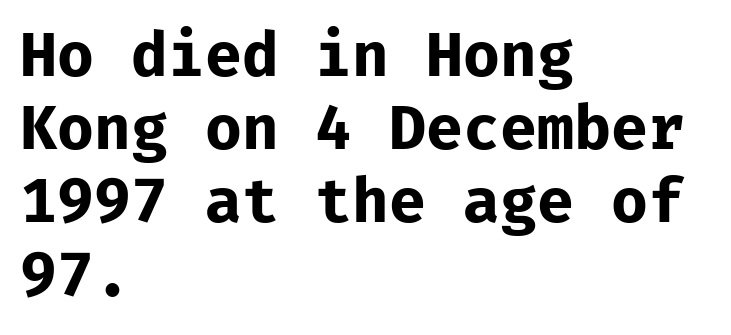
Q: Is the text bold? A: Yes.
Q: Is the text italic (slanted)? A: No, it is upright.
Q: Is the typeface a serif or a sans-serif typeface? A: Sans-serif.
Q: Is the text underlined? A: No.
Q: How is the paragraph aligned? A: Left-aligned.
Q: Is the spacing between letters normal or unusually wide? A: Normal.
Q: Width (condensed, normal, or wide)? A: Normal.
Q: Stroke contrast? A: Low.
Q: x-height? A: Medium.
Q: Monospaced? A: Yes.
